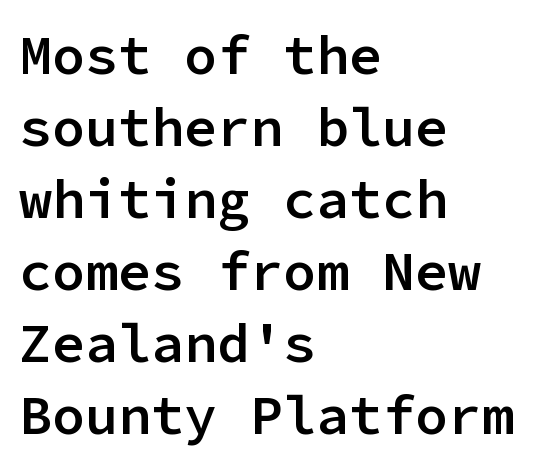
Honestly, the letter spacing is just normal — you wouldn't notice it. A clean baseline with only descenders dipping below it. Notice how descenders clear the ascenders below comfortably — that's standard leading. Layout note: lines flush left. Strokes here are thickened, but only to semibold level.
